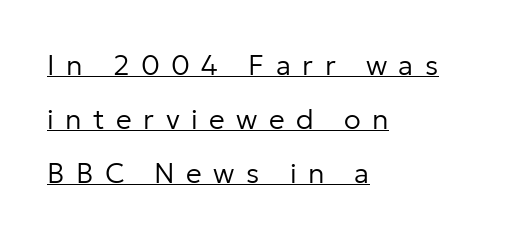
{"serif": "no", "italic": "no", "bold": "no", "weight": "regular", "width": "normal", "stroke_contrast": "low", "x_height": "medium", "monospaced": "no", "underline": "yes", "align": "left", "line_spacing": "loose", "line_spacing_ratio": 1.93, "letter_spacing": "wide", "letter_spacing_em": 0.41, "glyph_px": 28}
